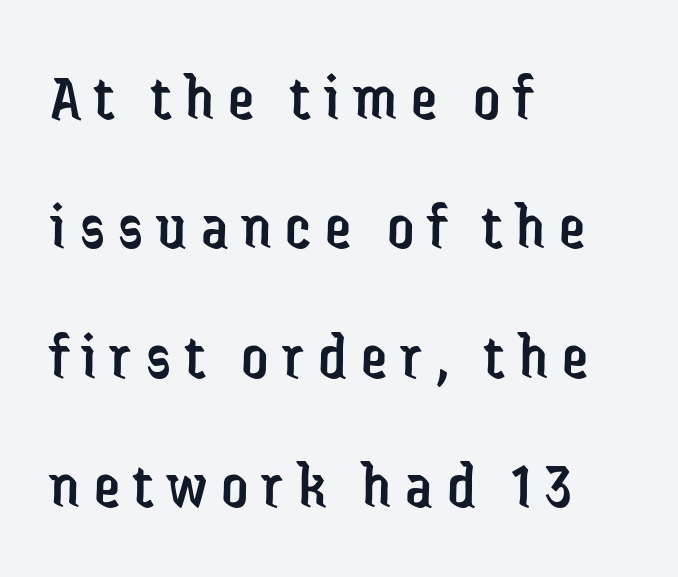
Q: Is the text bold? A: No.
Q: Is the text italic (slanted)? A: No, it is upright.
Q: Is the typeface a serif or a sans-serif typeface? A: Sans-serif.
Q: Is the text underlined? A: No.
Q: How is the paragraph aligned? A: Left-aligned.
Q: Is the spacing between letters normal or unusually wide? A: Unusually wide.
Q: Is the spacing between lines tight, normal or loose? A: Loose.
Q: Width (condensed, normal, or wide)? A: Condensed.
Q: Stroke contrast? A: Low.
Q: x-height? A: Medium.
Q: Monospaced? A: No.
